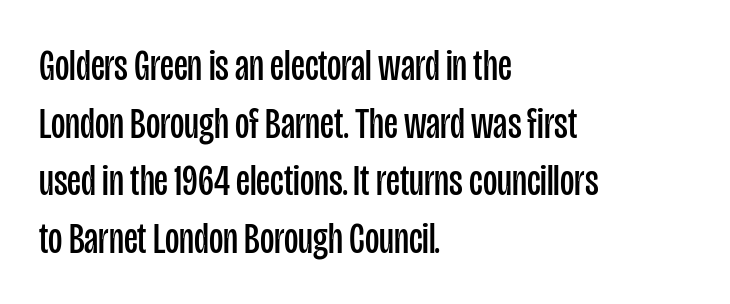
Posture: straight, roman, zero tilt. Rule under the text: the space is simply empty. Words appear dense and cohesive because spacing is normal. A typesetter would call this proportional, since set widths differ per character.
